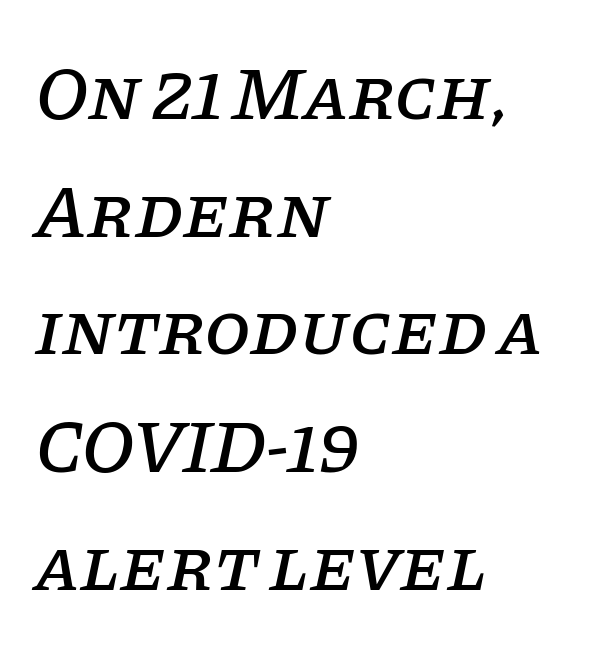
{"serif": "yes", "italic": "yes", "lean": "right", "slant_degrees": 11, "width": "normal", "stroke_contrast": "low", "x_height": "large", "monospaced": "no", "underline": "no", "align": "left", "line_spacing": "normal", "line_spacing_ratio": 1.57, "letter_spacing": "normal", "letter_spacing_em": 0.0, "glyph_px": 75}
